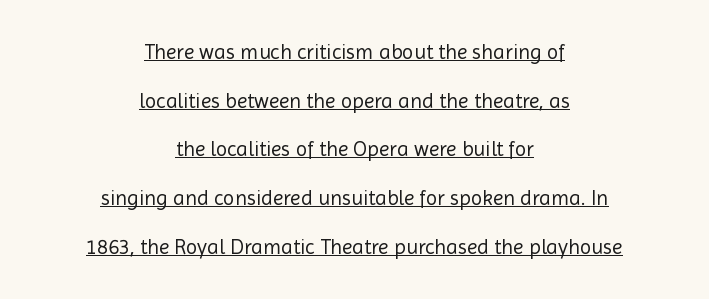
Q: Is the text bold? A: No.
Q: Is the text italic (slanted)? A: No, it is upright.
Q: Is the text underlined? A: Yes.
Q: How is the paragraph aligned? A: Centered.
Q: Is the spacing between letters normal or unusually wide? A: Normal.
Q: Is the spacing between lines tight, normal or loose? A: Loose.
